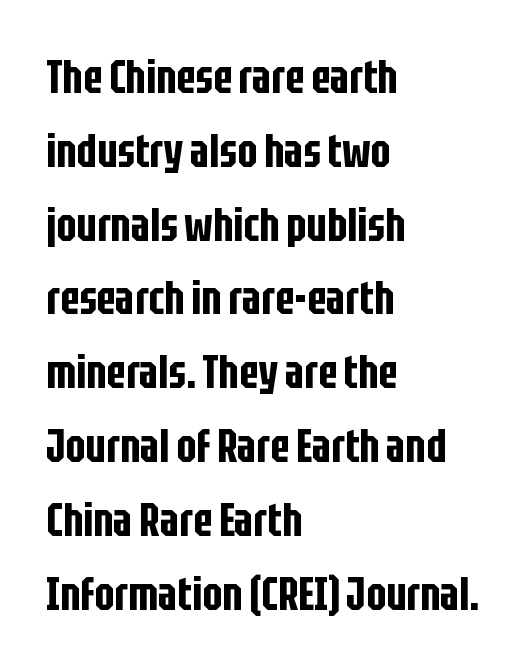
The image shows 47 px condensed sans-serif type, upright; set left-aligned, normal line spacing (1.57x), normal letter spacing, not underlined; low stroke contrast and a large x-height.
